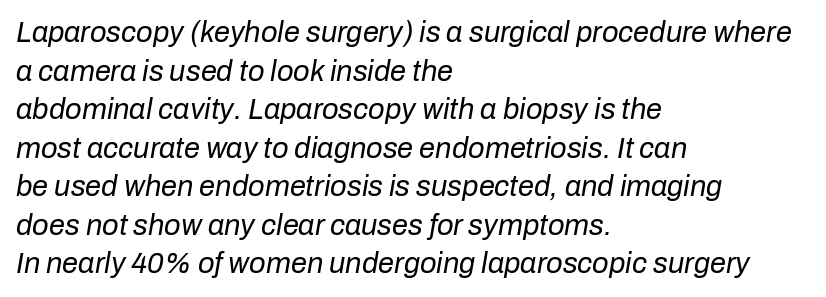
Q: Is the text bold? A: No.
Q: Is the text italic (slanted)? A: Yes, it leans right by about 10 degrees.
Q: Is the text underlined? A: No.
Q: How is the paragraph aligned? A: Left-aligned.
Q: Is the spacing between letters normal or unusually wide? A: Normal.
Q: Is the spacing between lines tight, normal or loose? A: Normal.
Q: Width (condensed, normal, or wide)? A: Normal.
Q: Stroke contrast? A: Low.
Q: x-height? A: Medium.
Q: Monospaced? A: No.
